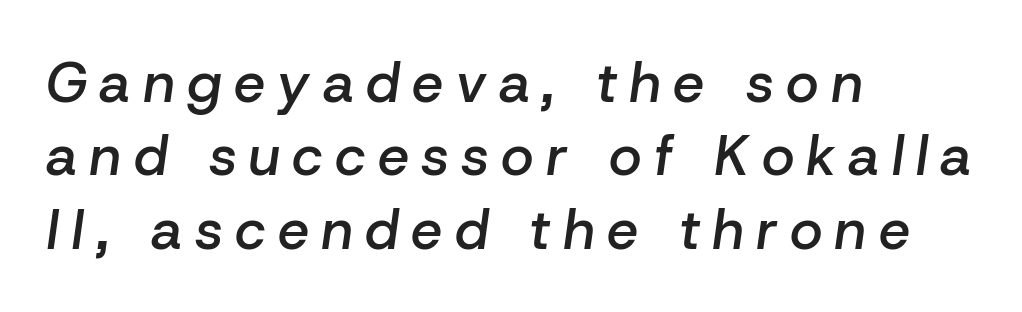
{"italic": "yes", "lean": "right", "slant_degrees": 8, "bold": "semi", "weight": "semibold", "width": "normal", "stroke_contrast": "low", "x_height": "medium", "monospaced": "no", "underline": "no", "align": "left", "line_spacing": "normal", "line_spacing_ratio": 1.31, "letter_spacing": "wide", "letter_spacing_em": 0.22, "glyph_px": 56}
